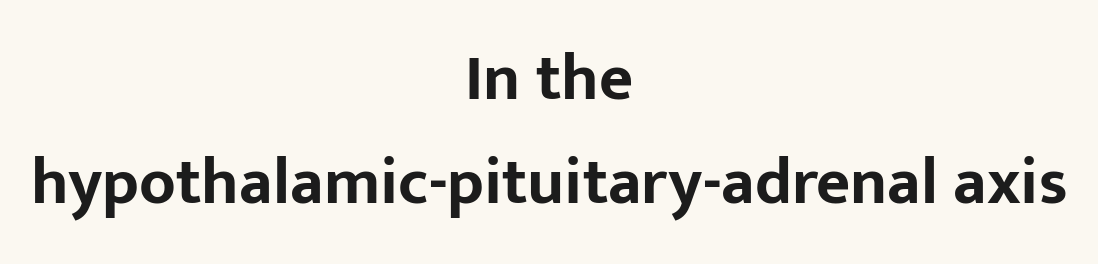
Leftover space on each line is divided equally before and after the words. The strokes are fattened all the way to bold. Varying glyph widths throughout — classic text-font behaviour. Descender tails drop into unmarked territory. The lettering stays uniformly vertical, giving the passage a roman look.
